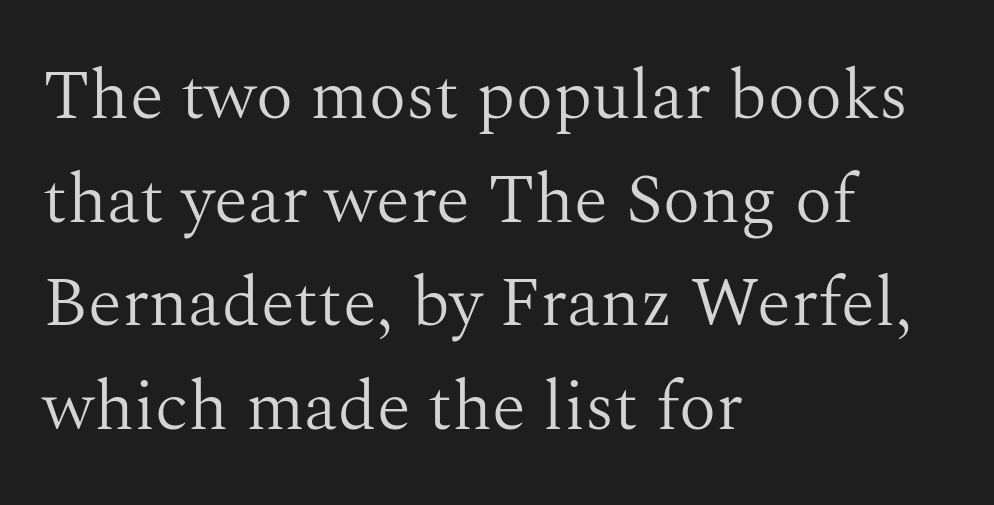
{"serif": "yes", "italic": "no", "bold": "no", "weight": "light", "width": "normal", "stroke_contrast": "medium", "x_height": "medium", "monospaced": "no", "underline": "no", "align": "left", "line_spacing": "normal", "line_spacing_ratio": 1.48, "letter_spacing": "normal", "letter_spacing_em": 0.0, "glyph_px": 70}
